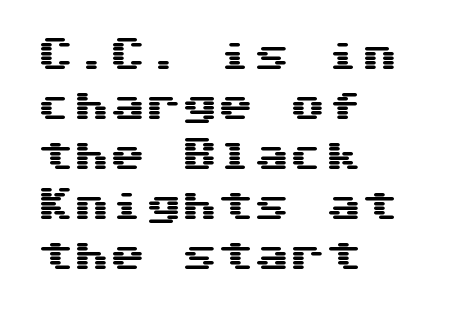
{"serif": "no", "italic": "no", "width": "wide", "stroke_contrast": "medium", "x_height": "medium", "underline": "no", "align": "left", "line_spacing": "normal", "line_spacing_ratio": 1.39, "letter_spacing": "normal", "letter_spacing_em": 0.0, "glyph_px": 36}
